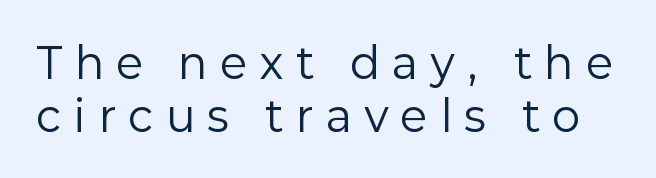
{"serif": "no", "italic": "no", "bold": "no", "weight": "regular", "width": "normal", "stroke_contrast": "low", "x_height": "medium", "monospaced": "no", "underline": "no", "line_spacing": "normal", "line_spacing_ratio": 1.26, "letter_spacing": "wide", "letter_spacing_em": 0.32, "glyph_px": 42}
